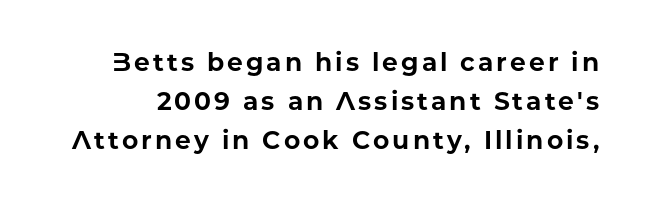
Style check: upright. In terms of leading, this rendering sits right in the middle. Pretty heavy lettering here — definitely bold. The string is rendered with underlining switched off.
